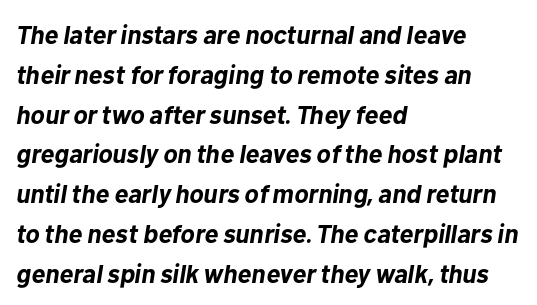
{"italic": "yes", "lean": "right", "slant_degrees": 10, "bold": "yes", "underline": "no", "align": "left", "line_spacing": "normal", "line_spacing_ratio": 1.53, "letter_spacing": "normal", "letter_spacing_em": 0.0, "glyph_px": 26}
